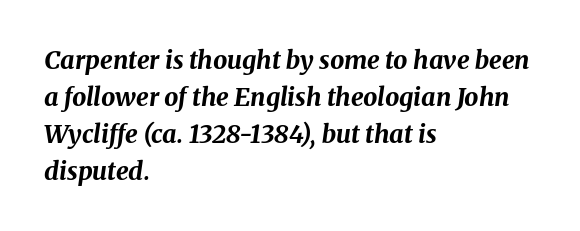
It's the slanting kind of type. The passage shown has conventional tracking throughout. On the weight axis this lands at bold, roughly 700. Words float on clear page, feet unadorned. Caption: multi-line text, flush left, ragged right. Students, observe: this is what conventionally led text looks like.
